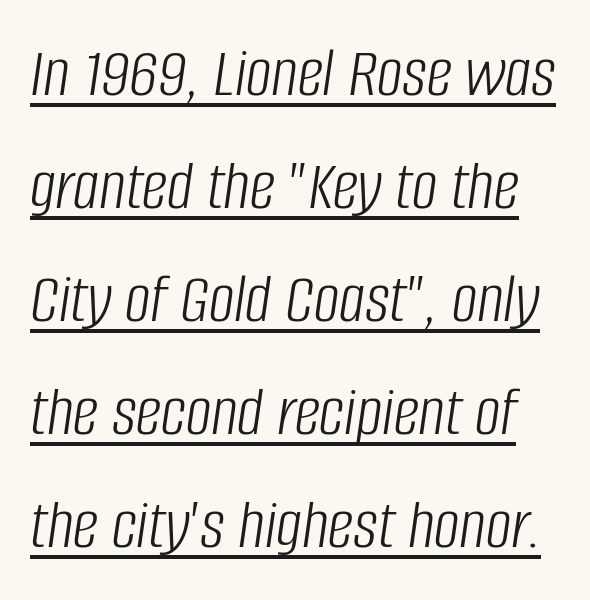
{"italic": "yes", "lean": "right", "slant_degrees": 8, "bold": "no", "weight": "light", "width": "condensed", "stroke_contrast": "low", "x_height": "large", "monospaced": "no", "underline": "yes", "line_spacing": "normal", "line_spacing_ratio": 1.57, "letter_spacing": "normal", "letter_spacing_em": 0.0, "glyph_px": 72}
